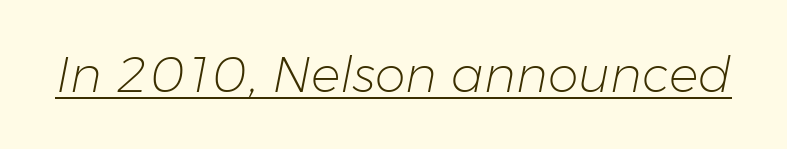
The image shows 49 px light type, italic (leaning right); set normal letter spacing, underlined; low stroke contrast and a medium x-height.
